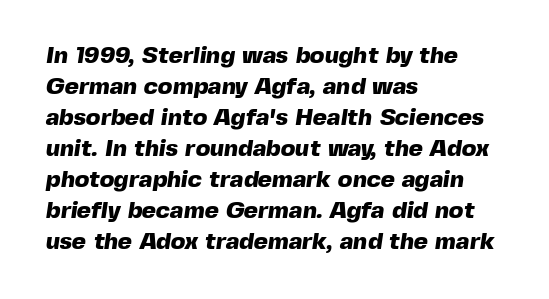
{"bold": "yes", "underline": "no", "align": "left", "line_spacing": "normal", "line_spacing_ratio": 1.29, "letter_spacing": "normal", "letter_spacing_em": 0.0, "glyph_px": 24}
